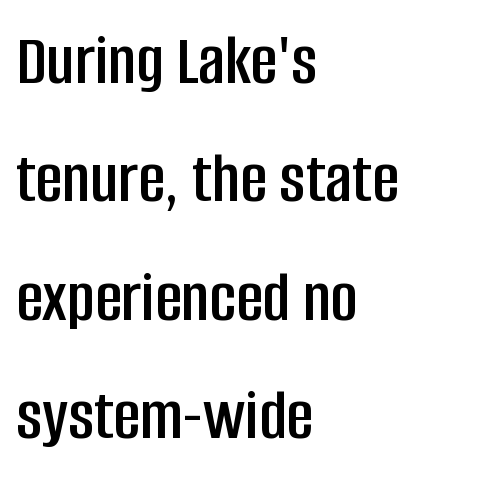
Only glyphs here, with clear space below each row. These lines are rendered in a variable-pitch font. Designer's note — italics off, roman on. Typographically, this falls in the sans-serif category. Successive baselines arrive at the customary interval.
